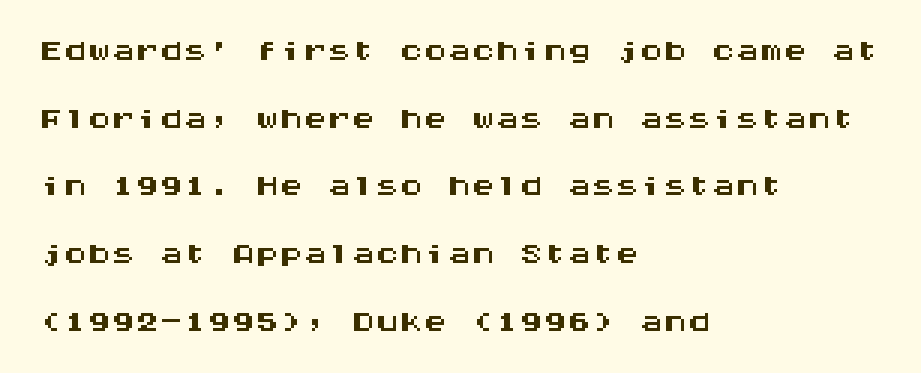
{"serif": "no", "italic": "no", "width": "wide", "stroke_contrast": "medium", "x_height": "large", "monospaced": "yes", "underline": "no", "align": "left", "line_spacing": "normal", "line_spacing_ratio": 1.41, "letter_spacing": "normal", "letter_spacing_em": 0.0, "glyph_px": 48}
